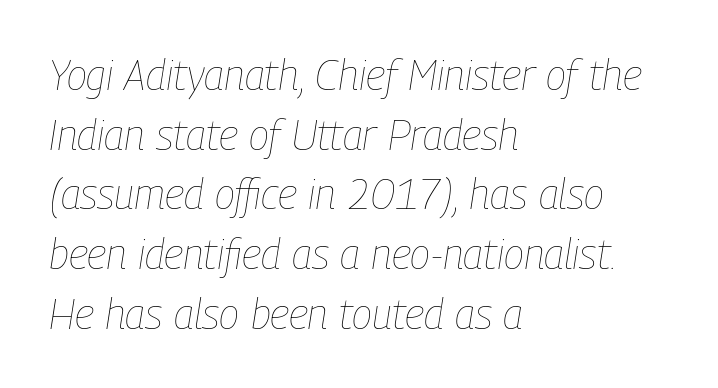
Decoration check: the copy has no underline. Bold? No — there's no thickening of the strokes. The passage shown is typed in a proportional face where columns would drift. Looking at the ascenders, they clearly lean. This rendering leaves character spacing at its baseline value. This block has exactly the height ordinary leading produces.
